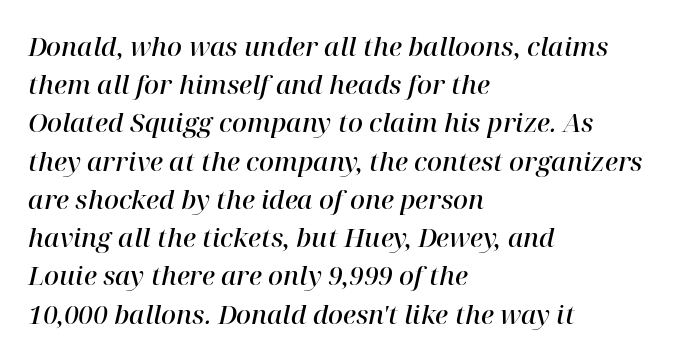
Q: Is the text bold? A: Semi-bold.
Q: Is the text italic (slanted)? A: Yes, it leans right by about 12 degrees.
Q: Is the text underlined? A: No.
Q: How is the paragraph aligned? A: Left-aligned.
Q: Is the spacing between letters normal or unusually wide? A: Normal.
Q: Is the spacing between lines tight, normal or loose? A: Normal.
